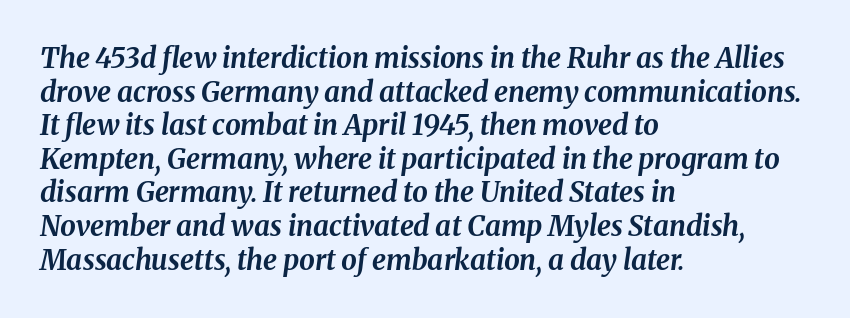
Q: Is the text bold? A: Yes.
Q: Is the text italic (slanted)? A: Yes, it leans right by about 8 degrees.
Q: Is the text underlined? A: No.
Q: How is the paragraph aligned? A: Left-aligned.
Q: Is the spacing between letters normal or unusually wide? A: Normal.
Q: Width (condensed, normal, or wide)? A: Normal.
Q: Stroke contrast? A: Medium.
Q: x-height? A: Medium.
Q: Monospaced? A: No.
